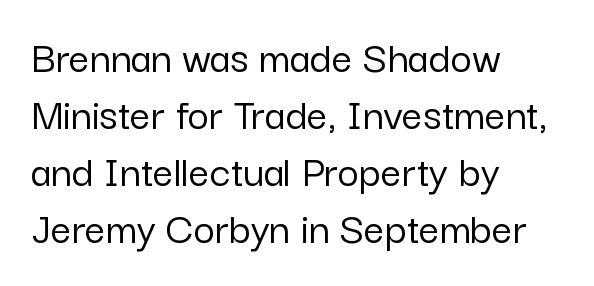
Q: Is the text italic (slanted)? A: No, it is upright.
Q: Is the typeface a serif or a sans-serif typeface? A: Sans-serif.
Q: Is the text underlined? A: No.
Q: How is the paragraph aligned? A: Left-aligned.
Q: Is the spacing between letters normal or unusually wide? A: Normal.
Q: Width (condensed, normal, or wide)? A: Normal.
Q: Stroke contrast? A: Low.
Q: x-height? A: Medium.
Q: Monospaced? A: No.
